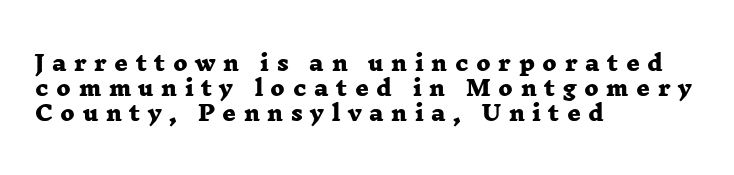
The image shows 21 px bold type; set left-aligned, line spacing 1.18x, unusually wide letter spacing (+0.36 em), not underlined.
